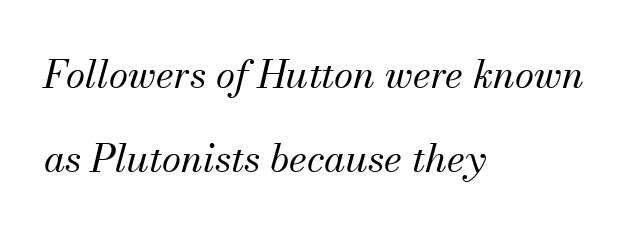
Q: Is the text bold? A: No.
Q: Is the text italic (slanted)? A: Yes, it leans right by about 13 degrees.
Q: Is the typeface a serif or a sans-serif typeface? A: Serif.
Q: Is the text underlined? A: No.
Q: How is the paragraph aligned? A: Left-aligned.
Q: Is the spacing between letters normal or unusually wide? A: Normal.
Q: Is the spacing between lines tight, normal or loose? A: Loose.
Q: Width (condensed, normal, or wide)? A: Normal.
Q: Stroke contrast? A: Medium.
Q: x-height? A: Small.
Q: Monospaced? A: No.
